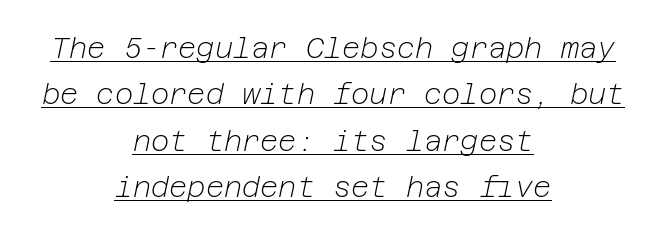
The letters look calm and open, with moderate or lighter stems. Both edges are ragged and mirror each other, which tells us the setting is centered. A baseline rule has been typeset under these characters. The rendering uses a moderate line-height, typical for paragraphs. Is the type slanted? Yes — the strokes lean at a clear angle. Is the letter spacing exaggerated? No — it looks like the ordinary default.
